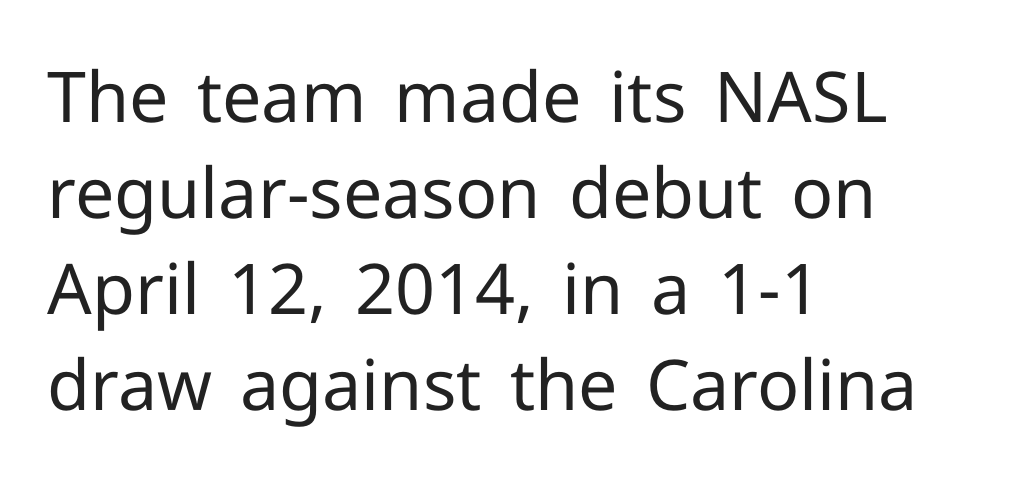
Are there feet on the stems? There aren't — it's a sans. The lettering holds an erect, upright posture throughout. Normally led — the rows are evenly, conventionally spaced. The line texture is even and compact thanks to regular tracking.
